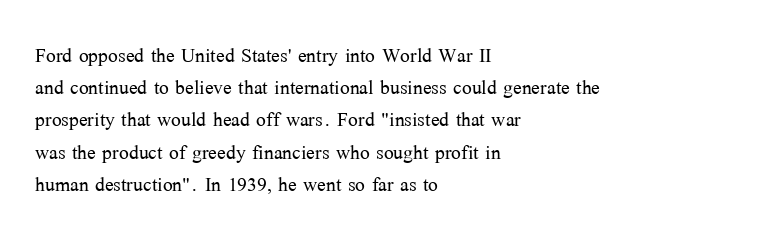
The image shows 26 px text type, upright; set left-aligned, line spacing 1.24x, normal letter spacing, not underlined.
